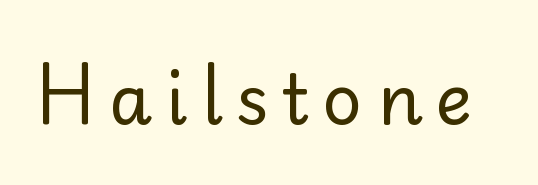
The image shows 70 px regular-weight sans-serif type, upright; set not underlined; low stroke contrast and a small x-height.
